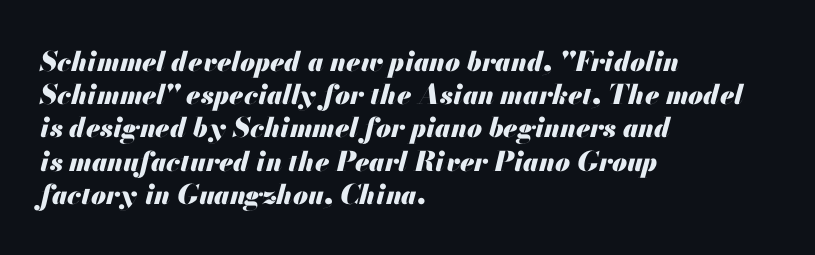
Q: Is the text bold? A: Yes.
Q: Is the text italic (slanted)? A: Yes, it leans right by about 13 degrees.
Q: Is the text underlined? A: No.
Q: How is the paragraph aligned? A: Left-aligned.
Q: Is the spacing between letters normal or unusually wide? A: Normal.
